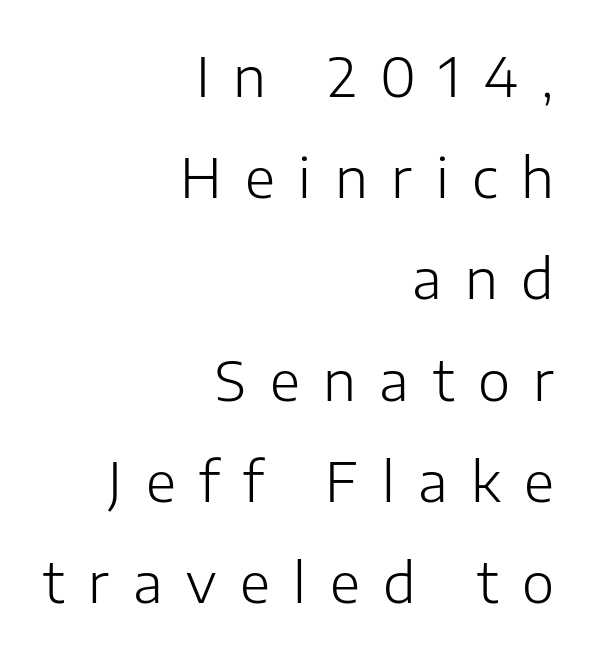
{"serif": "no", "italic": "no", "bold": "no", "weight": "light", "width": "normal", "stroke_contrast": "low", "x_height": "medium", "monospaced": "no", "underline": "no", "align": "right", "line_spacing_ratio": 1.84, "letter_spacing": "wide", "letter_spacing_em": 0.43, "glyph_px": 55}
